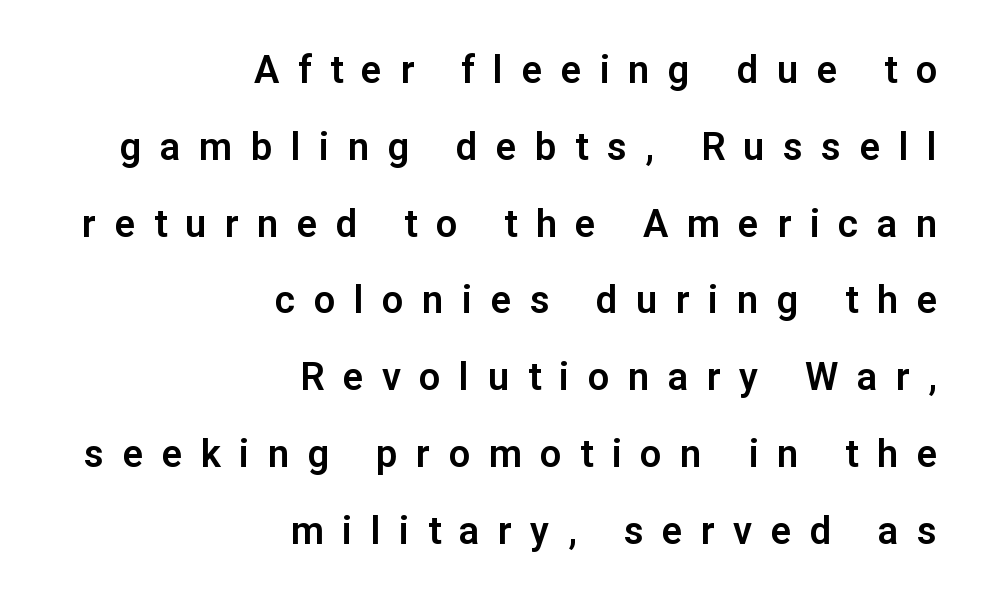
Q: Is the text italic (slanted)? A: No, it is upright.
Q: Is the typeface a serif or a sans-serif typeface? A: Sans-serif.
Q: Is the text underlined? A: No.
Q: How is the paragraph aligned? A: Right-aligned.
Q: Is the spacing between letters normal or unusually wide? A: Unusually wide.
Q: Is the spacing between lines tight, normal or loose? A: Loose.
Q: Width (condensed, normal, or wide)? A: Normal.
Q: Stroke contrast? A: Low.
Q: x-height? A: Medium.
Q: Monospaced? A: No.
